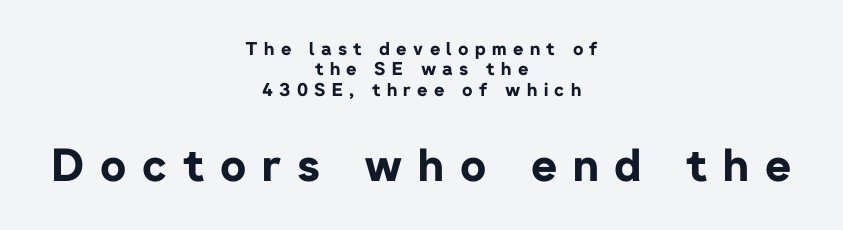
The image shows 45 px bold sans-serif type, upright; set centered, tight line spacing (1.13x), unusually wide letter spacing (+0.35 em), not underlined; the second (bottom) block is 2.5x larger; low stroke contrast and a medium x-height.
